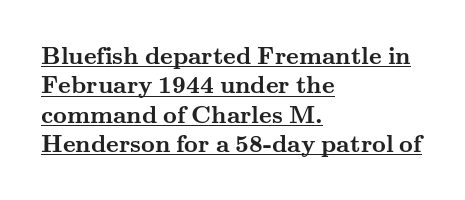
Q: Is the text bold? A: Yes.
Q: Is the text italic (slanted)? A: No, it is upright.
Q: Is the text underlined? A: Yes.
Q: How is the paragraph aligned? A: Left-aligned.
Q: Is the spacing between letters normal or unusually wide? A: Normal.
